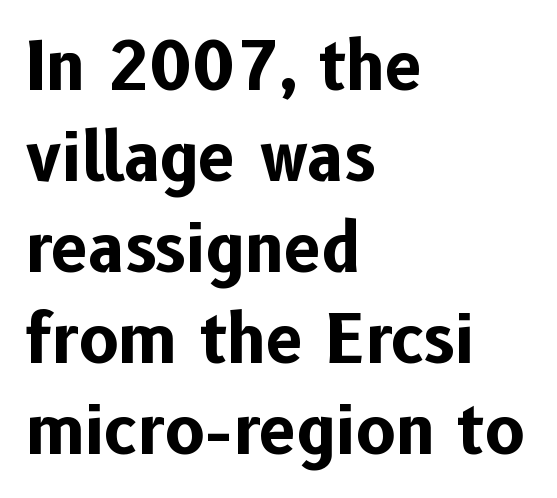
The image shows 66 px bold sans-serif type, upright; set left-aligned, normal line spacing (1.38x), normal letter spacing, not underlined; low stroke contrast and a medium x-height.
